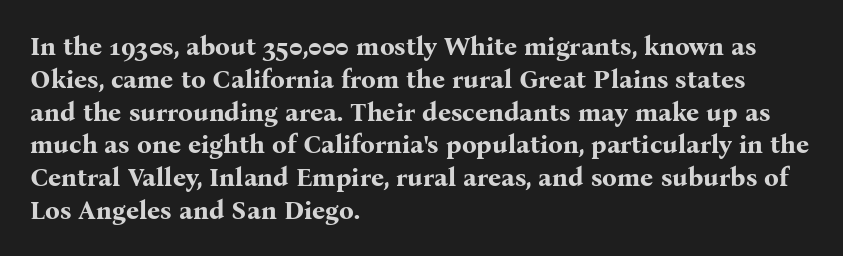
Reading down the column, the eye jumps a familiar distance to each next line. The passage shown is not underscored anywhere. Its strokes are broad and dark, the hallmark of bold type. Quick note: not italic, upright. Observe the ordinary spacing: letters are neighbours, not strangers. Line beginnings align vertically; line endings do not.
